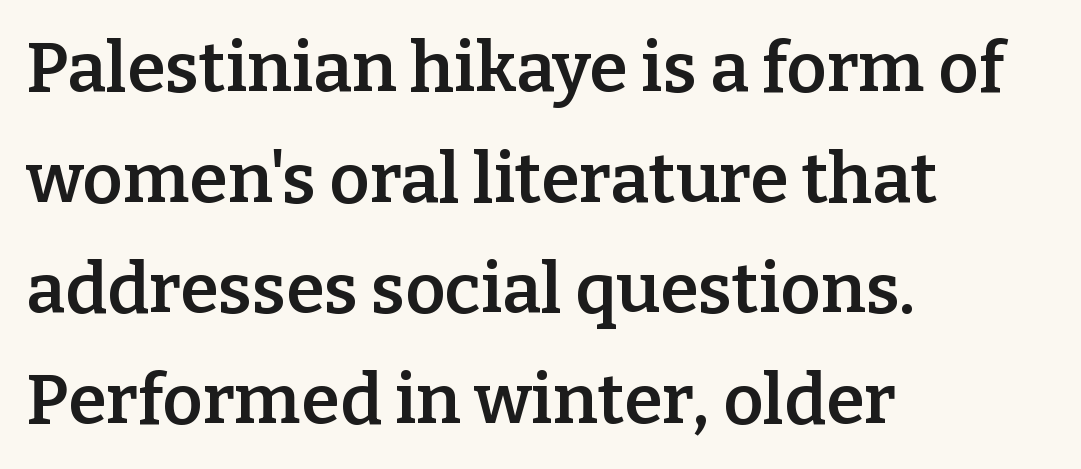
{"serif": "yes", "italic": "no", "bold": "semi", "weight": "semibold", "width": "normal", "stroke_contrast": "low", "x_height": "medium", "monospaced": "no", "underline": "no", "align": "left", "line_spacing": "normal", "line_spacing_ratio": 1.58, "letter_spacing": "normal", "letter_spacing_em": 0.0, "glyph_px": 70}
